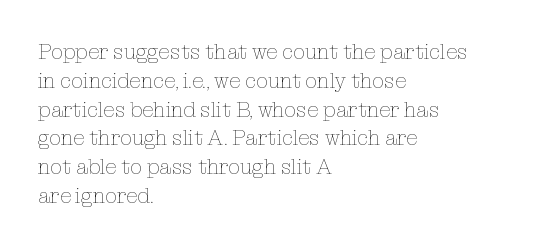
The image shows 21 px text type, upright; set left-aligned, normal line spacing (1.37x), normal letter spacing, not underlined.
